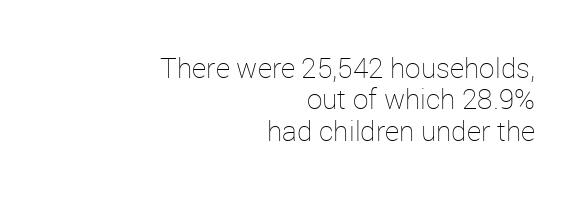
Q: Is the text bold? A: No.
Q: Is the text italic (slanted)? A: No, it is upright.
Q: Is the text underlined? A: No.
Q: How is the paragraph aligned? A: Right-aligned.
Q: Is the spacing between letters normal or unusually wide? A: Normal.
Q: Is the spacing between lines tight, normal or loose? A: Tight.
Q: Width (condensed, normal, or wide)? A: Normal.
Q: Stroke contrast? A: Low.
Q: x-height? A: Medium.
Q: Monospaced? A: No.
